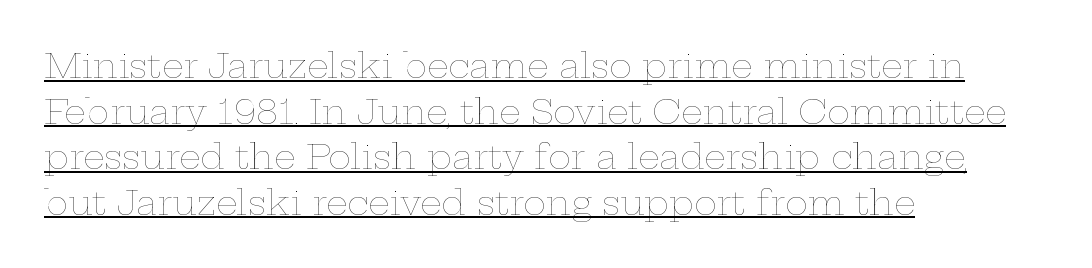
Does the lettering tilt? It doesn't — this is upright. The glyphs are accompanied by a horizontal stroke just below them. A typesetter would call this proportional, since set widths differ per character. Leading matches the norm, producing a regular column.
